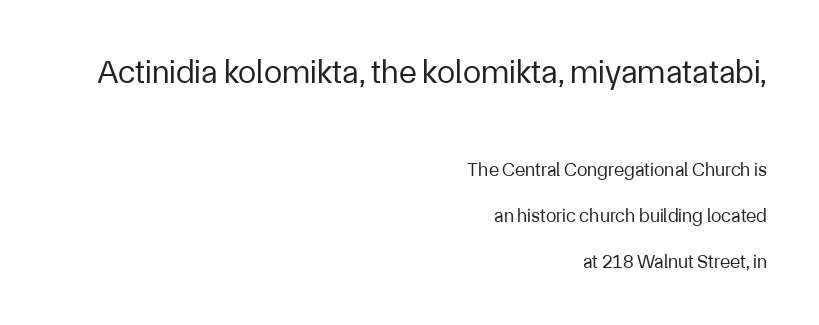
The image shows 33 px regular-weight sans-serif type, upright; set right-aligned, loose line spacing (2.41x), normal letter spacing, not underlined; the first (top) block is 1.74x larger; low stroke contrast and a medium x-height.
